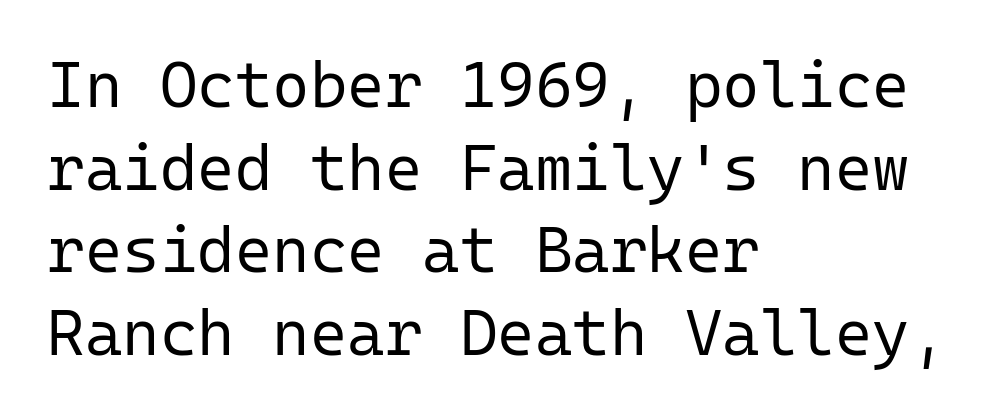
A typesetter would call this monospace, since all characters share one set width. Short note: letters normally spaced. No chunkiness to these letters — they're not bold. A student would call this left alignment; a typographer would say flush left, rag right. The area under the type is left untouched.
